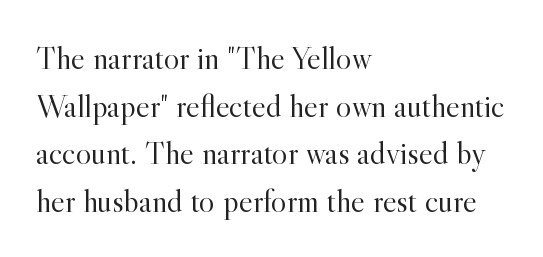
Summary of vertical rhythm: regular, with standard interline spacing. The typeface chosen for these lines features serifs. The text block is weighted toward the left margin, trailing off unevenly rightward. The space beneath each line is pristine and unruled.
